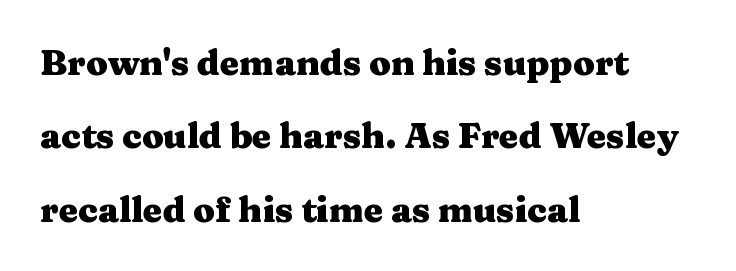
{"serif": "yes", "italic": "no", "bold": "yes", "weight": "heavy", "width": "wide", "stroke_contrast": "medium", "x_height": "medium", "monospaced": "no", "underline": "no", "align": "left", "line_spacing": "loose", "line_spacing_ratio": 2.1, "letter_spacing": "normal", "letter_spacing_em": 0.0, "glyph_px": 35}
